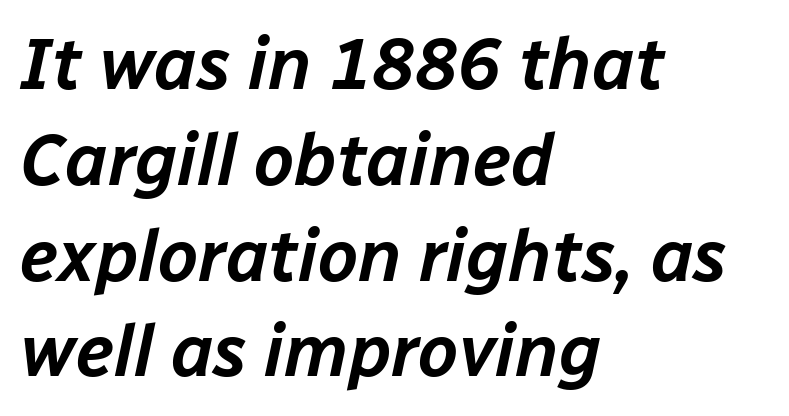
{"italic": "yes", "lean": "right", "slant_degrees": 12, "width": "normal", "stroke_contrast": "low", "x_height": "medium", "monospaced": "no", "underline": "no", "align": "left", "line_spacing": "normal", "line_spacing_ratio": 1.33, "letter_spacing": "normal", "letter_spacing_em": 0.0, "glyph_px": 72}
